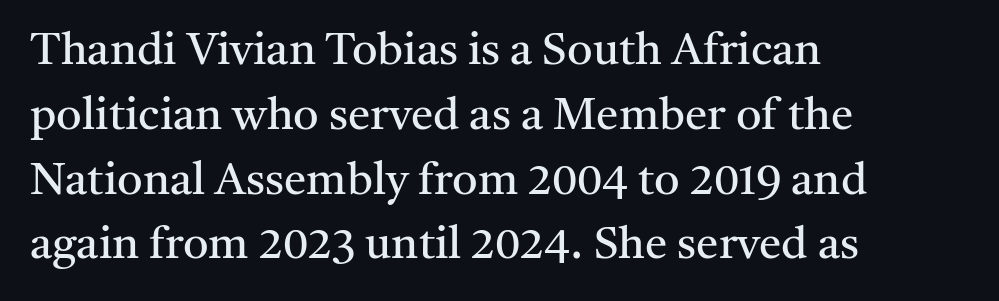
{"serif": "yes", "italic": "no", "bold": "no", "weight": "regular", "width": "normal", "stroke_contrast": "medium", "x_height": "medium", "monospaced": "no", "underline": "no", "align": "left", "line_spacing": "normal", "line_spacing_ratio": 1.44, "letter_spacing": "normal", "letter_spacing_em": 0.0, "glyph_px": 45}
